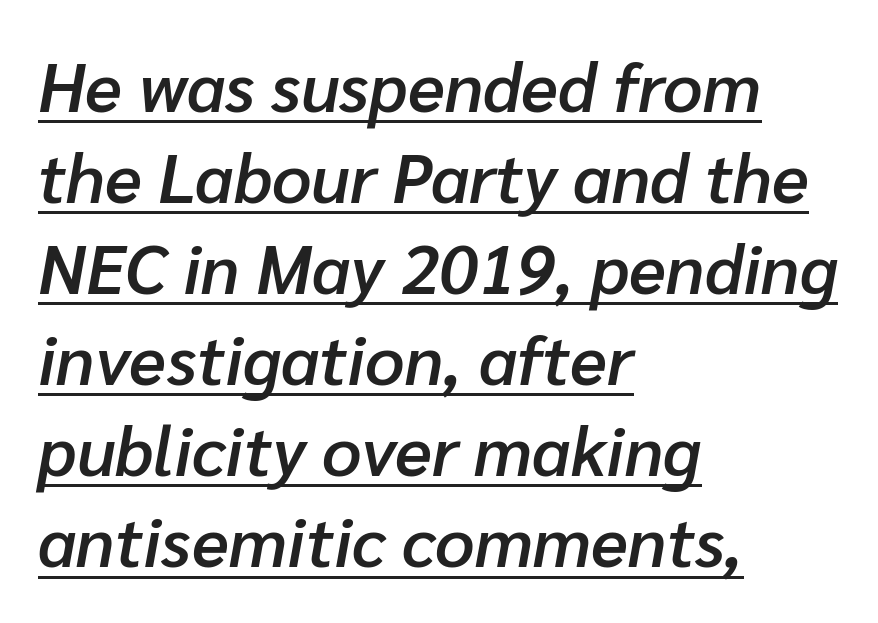
Each line starts at the same left margin while the right side varies. Default kerning and tracking; the words read as compact shapes. Underlined type. Does the leading feel generous? No, just average. Stems and bowls a touch heavier than normal — semibold.
